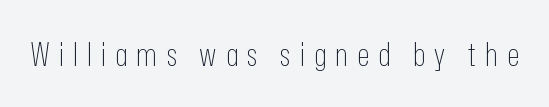
The typography opts for an upright posture over an oblique one. Unmarked baselines from the first word to the last. Spacing between characters has been opened up far beyond the box default. The text was rendered using a sans face with plain stroke endings.
